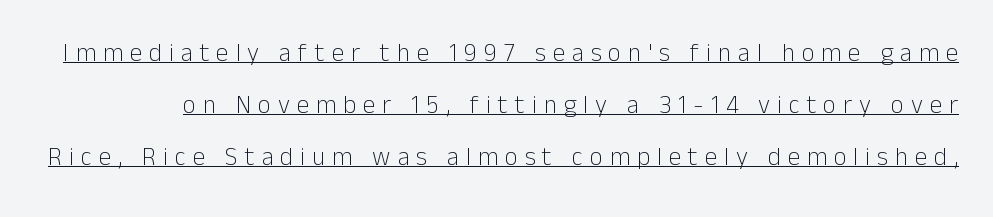
The image shows 25 px text type, upright; set loose line spacing (2.08x), unusually wide letter spacing (+0.28 em), underlined.
